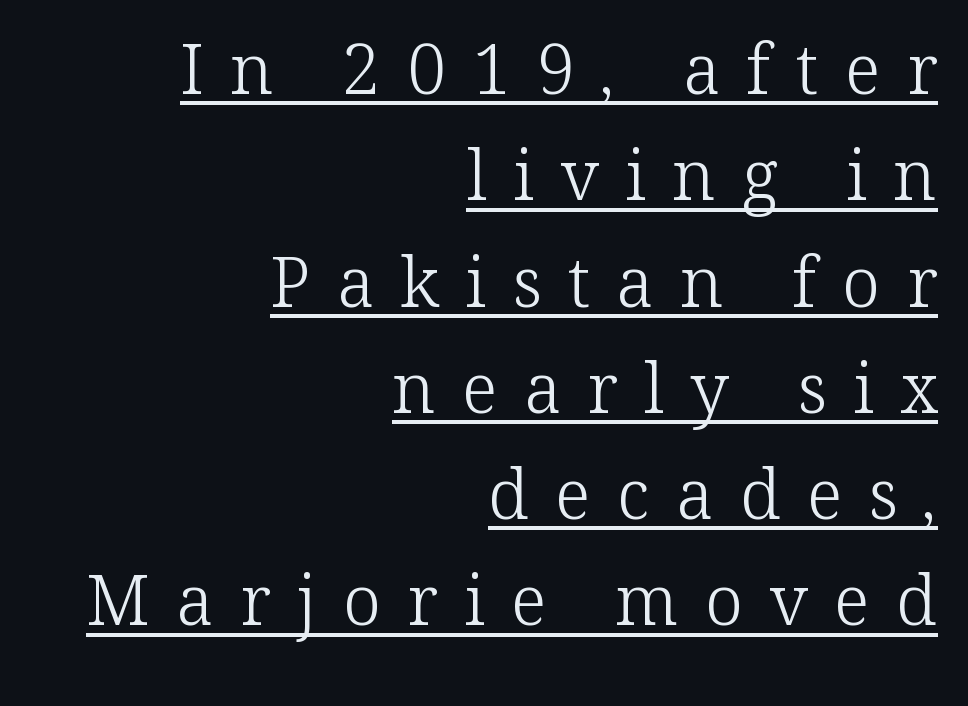
What kind of face is this? One with serifs. The typesetter chose a ragged-left arrangement here. Character widths vary here, with narrow letters taking less room than wide ones. Heaviness? Minimal to ordinary, like unemphasized prose.
